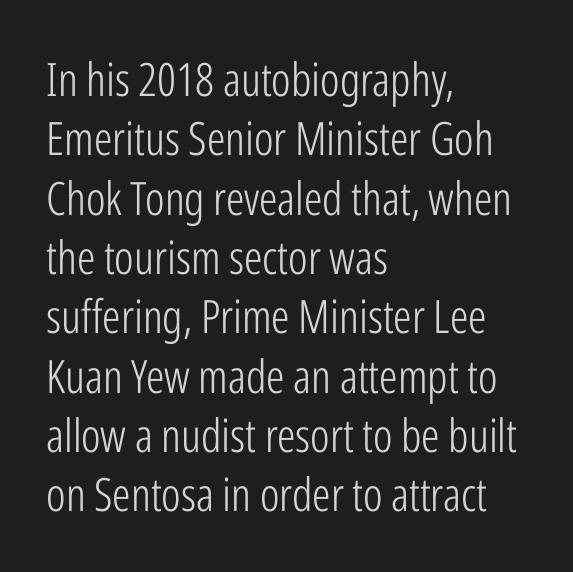
{"serif": "no", "italic": "no", "bold": "no", "weight": "light", "width": "condensed", "stroke_contrast": "low", "x_height": "medium", "monospaced": "no", "underline": "no", "align": "left", "line_spacing": "normal", "line_spacing_ratio": 1.29, "letter_spacing": "normal", "letter_spacing_em": 0.0, "glyph_px": 46}
